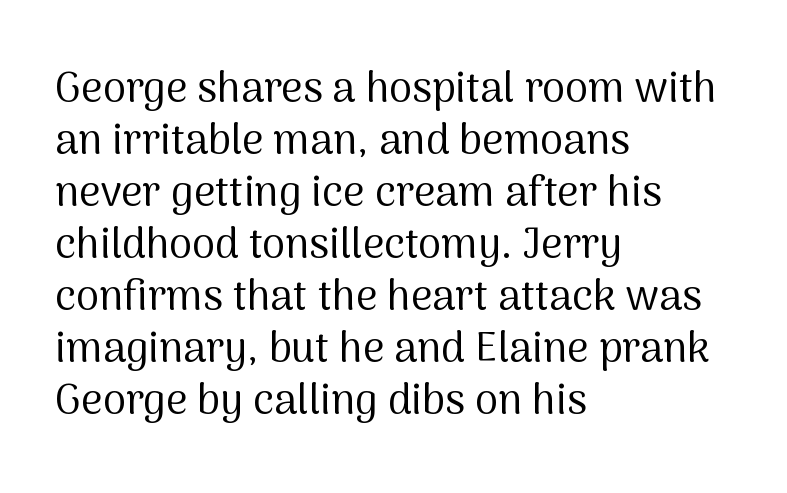
{"serif": "no", "italic": "no", "bold": "no", "weight": "regular", "width": "normal", "stroke_contrast": "medium", "x_height": "medium", "monospaced": "no", "underline": "no", "align": "left", "line_spacing_ratio": 1.24, "letter_spacing": "normal", "letter_spacing_em": 0.0, "glyph_px": 42}
